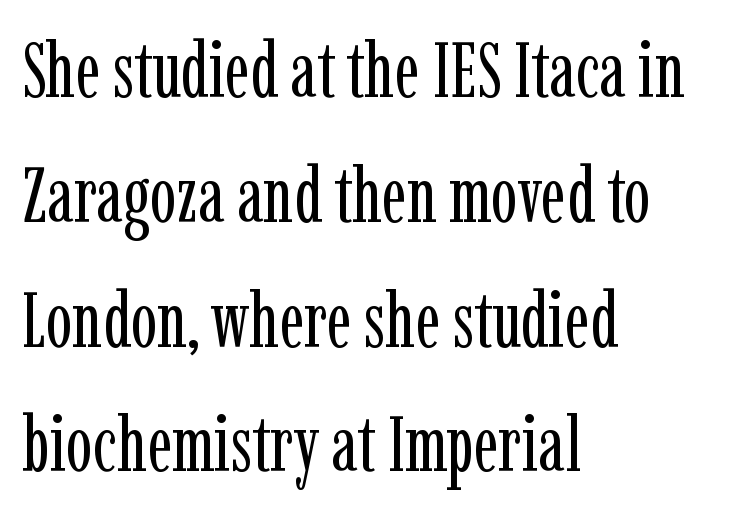
Each word holds together tightly as a unit, with standard inter-letter gaps. Summary of vertical rhythm: regular, with standard interline spacing. The font's upright variant was chosen for this text. The designer went with a serif here, giving each stem small feet. These lines are rendered in a variable-pitch font.
